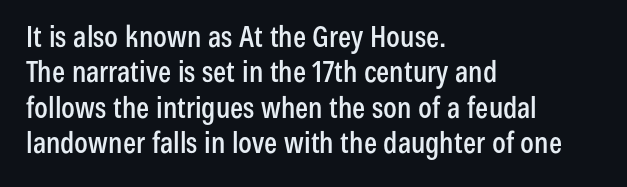
Q: Is the text italic (slanted)? A: No, it is upright.
Q: Is the typeface a serif or a sans-serif typeface? A: Sans-serif.
Q: Is the text underlined? A: No.
Q: How is the paragraph aligned? A: Left-aligned.
Q: Is the spacing between letters normal or unusually wide? A: Normal.
Q: Width (condensed, normal, or wide)? A: Condensed.
Q: Stroke contrast? A: Low.
Q: x-height? A: Medium.
Q: Monospaced? A: No.
